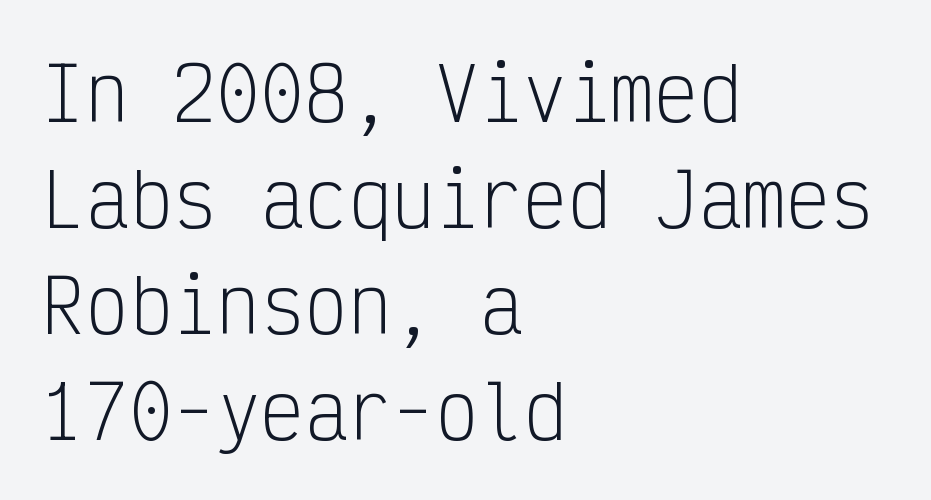
The image shows 73 px light, condensed sans-serif type, upright, monospaced; set left-aligned, normal line spacing (1.45x), normal letter spacing, not underlined; low stroke contrast and a medium x-height.
